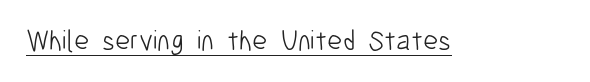
The image shows 29 px light, condensed sans-serif type, upright; set normal letter spacing, underlined; low stroke contrast and a medium x-height.
